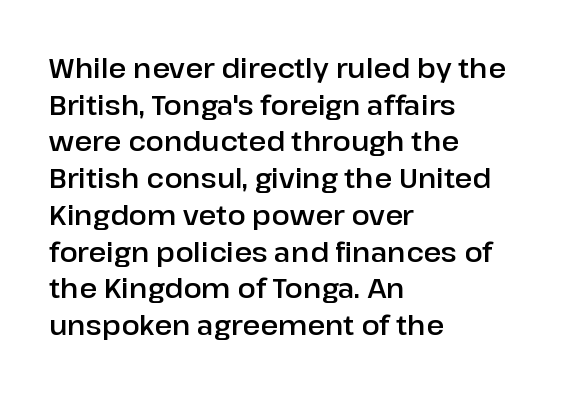
The image shows 27 px text type, upright; set left-aligned, normal line spacing (1.36x), normal letter spacing, not underlined.
